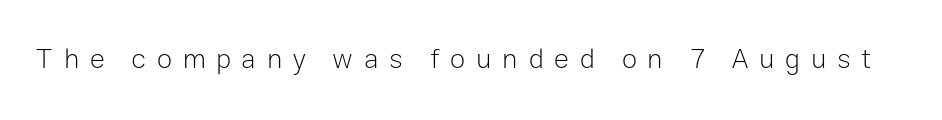
The image shows 28 px light sans-serif type, upright; set unusually wide letter spacing (+0.38 em), not underlined; low stroke contrast and a medium x-height.
